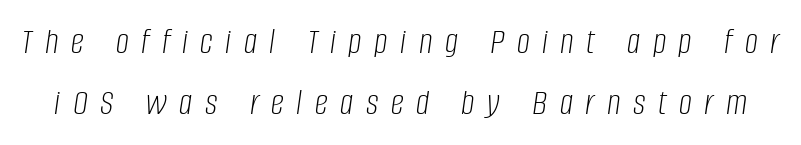
Q: Is the text bold? A: No.
Q: Is the text italic (slanted)? A: Yes, it leans right by about 8 degrees.
Q: Is the text underlined? A: No.
Q: Is the spacing between letters normal or unusually wide? A: Unusually wide.
Q: Is the spacing between lines tight, normal or loose? A: Normal.
Q: Width (condensed, normal, or wide)? A: Condensed.
Q: Stroke contrast? A: Low.
Q: x-height? A: Large.
Q: Monospaced? A: No.
